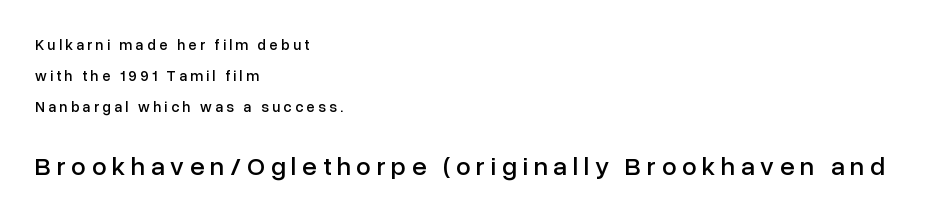
Q: Is the text italic (slanted)? A: No, it is upright.
Q: Is the text underlined? A: No.
Q: How is the paragraph aligned? A: Left-aligned.
Q: Is the spacing between letters normal or unusually wide? A: Unusually wide.
Q: Is the spacing between lines tight, normal or loose? A: Loose.
Q: Which block of text is set in a larger size, the first (top) or the second (bottom)? A: The second (bottom) one.
